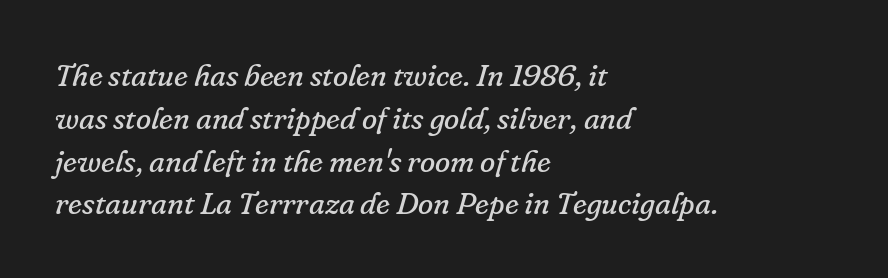
The rendering shows small feet on the letterforms — a serif design. Quick note: interline space is typical. Varying glyph widths throughout — classic text-font behaviour. Stroke thickness stays within the range of a standard reading face or lighter. Is the block centered? No — it sits flush against the left margin.
